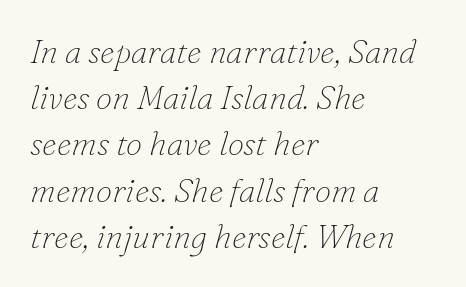
How would I describe the line gaps? Plain and ordinary. These lines are rendered in a variable-pitch font. The cut favours lightness, reaching ordinary text weight at its darkest. Horizontally, the lines are justified to the leading edge only. Is the type slanted? Yes — the strokes lean at a clear angle. Letter spacing: default.
